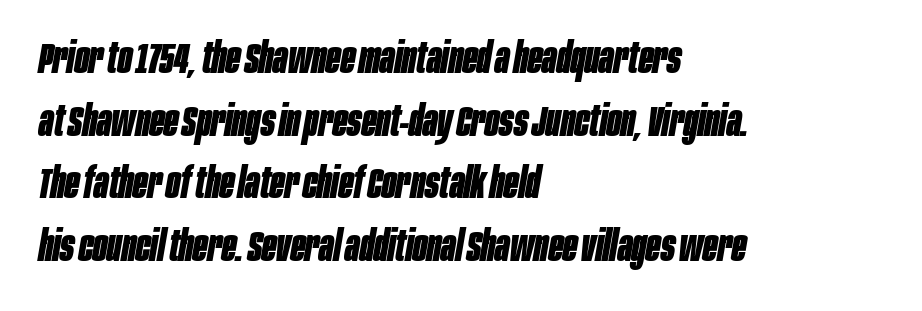
Line spacing here is normal. This rendering features lettering with no underline. Words appear dense and cohesive because spacing is normal. A typesetter would mark this as italic.
